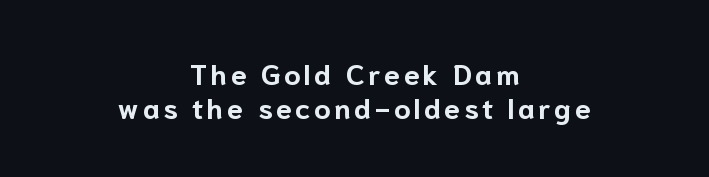
Italic: no, the glyphs are upright roman. Bold? Absolutely — the strokes are thick and heavy. No feet cap the strokes, marking this as sans-serif type. Which margin do the lines hug? Neither — every line sits in the middle.
